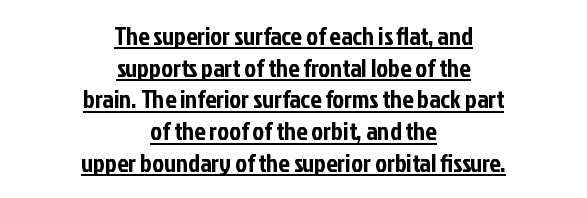
Leftover space on each line is divided equally before and after the words. Baseline-to-baseline distance is the conventional proportion of letter height. Posture: upright roman. Honestly, the underline is the first thing you notice here. Honestly, the letter spacing is just normal — you wouldn't notice it.
